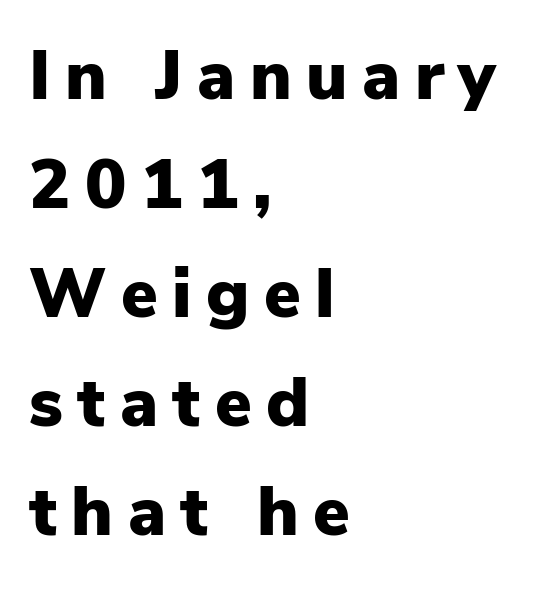
Evenly set lines give the paragraph a standard silhouette. Descender tails drop into unmarked territory. Every stem runs plumb, perpendicular to the baseline. Horizontal alignment here is leftward, the default for most running prose. The rendering uses natural spacing where letterforms have individual widths.
